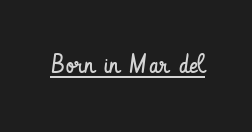
The image shows 26 px text type, upright; set normal letter spacing, underlined.
